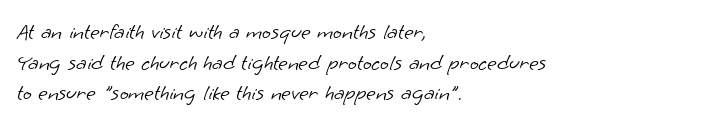
Q: Is the text bold? A: No.
Q: Is the text underlined? A: No.
Q: How is the paragraph aligned? A: Left-aligned.
Q: Is the spacing between letters normal or unusually wide? A: Normal.
Q: Is the spacing between lines tight, normal or loose? A: Normal.
